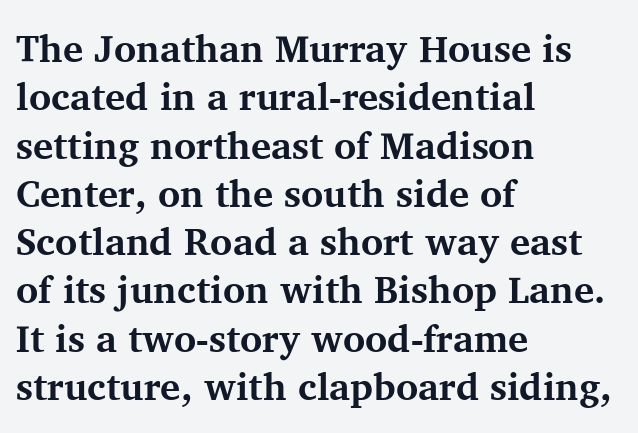
Proportional: the letters do not fall into vertical columns. Where is the straight margin? On the left. The lettering stays uniformly vertical, giving the passage a roman look. Type without underlining. The typeface chosen for these lines features serifs. Typesetter's note: full bold, strokes at maximum text heaviness.
